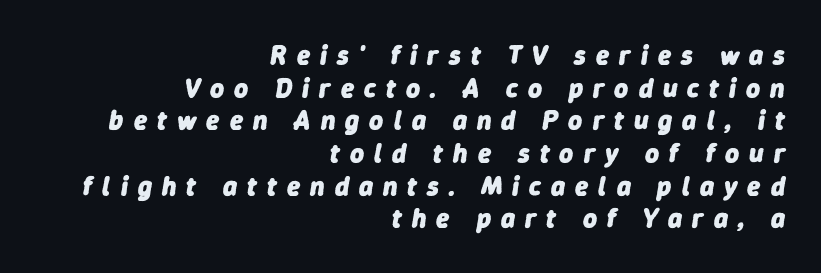
The image shows 27 px bold type, italic (leaning right); set right-aligned, line spacing 1.21x, unusually wide letter spacing (+0.37 em), not underlined.
